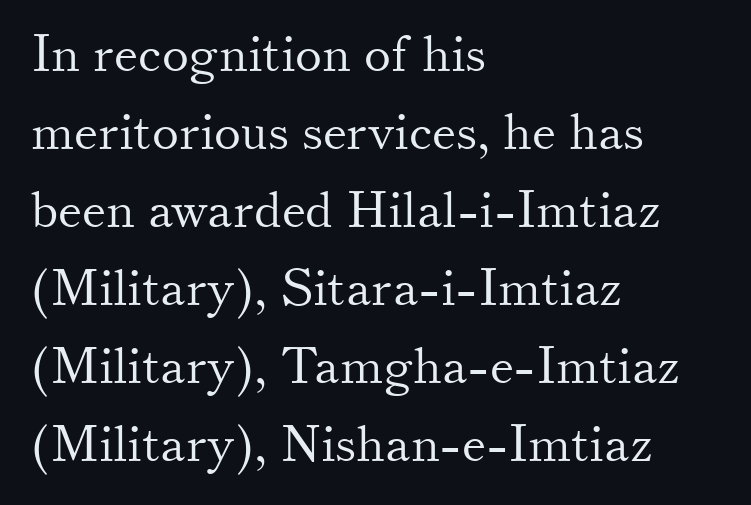
Baseline-to-baseline distance is the conventional proportion of letter height. Heaviness? Minimal to ordinary, like unemphasized prose. Letters rest on an invisible, unmarked baseline. Each letter keeps its own natural width here, so spacing adapts to shape. The characters display serif detailing at their extremities. Short note: letters normally spaced.
